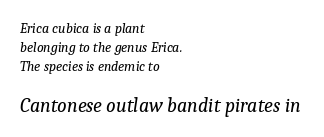
Q: Is the text bold? A: No.
Q: Is the text italic (slanted)? A: Yes, it leans right by about 9 degrees.
Q: Is the text underlined? A: No.
Q: How is the paragraph aligned? A: Left-aligned.
Q: Is the spacing between letters normal or unusually wide? A: Normal.
Q: Is the spacing between lines tight, normal or loose? A: Normal.
Q: Which block of text is set in a larger size, the first (top) or the second (bottom)? A: The second (bottom) one.
